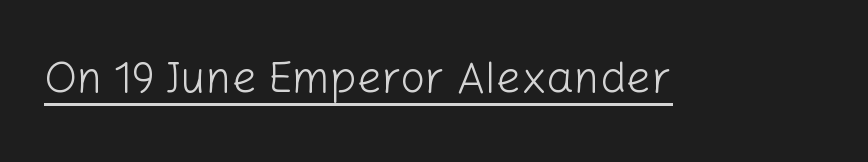
{"serif": "no", "italic": "no", "bold": "no", "weight": "light", "width": "normal", "stroke_contrast": "low", "x_height": "medium", "monospaced": "no", "underline": "yes", "letter_spacing": "normal", "letter_spacing_em": 0.0, "glyph_px": 44}
